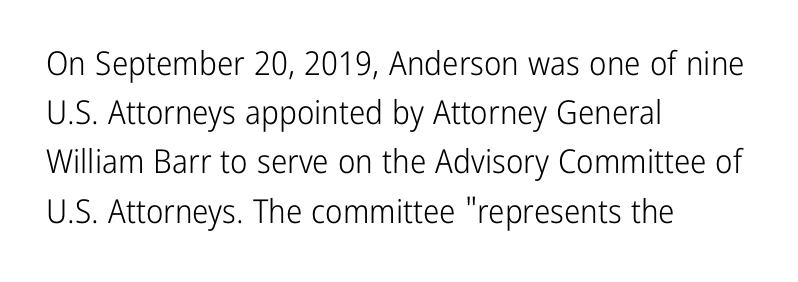
The image shows 33 px light, condensed sans-serif type, upright; set left-aligned, normal line spacing (1.49x), normal letter spacing, not underlined; low stroke contrast and a medium x-height.
